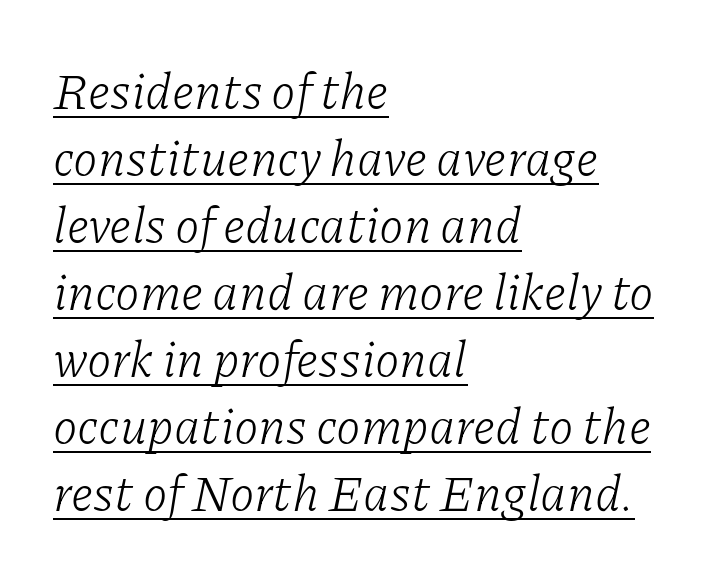
The image shows 50 px light serif type, italic (leaning right); set left-aligned, normal line spacing (1.34x), normal letter spacing, underlined; low stroke contrast and a medium x-height.
